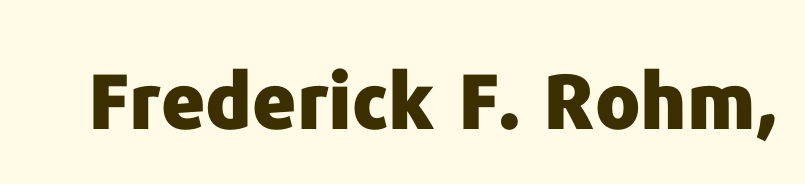
{"serif": "no", "italic": "no", "bold": "yes", "weight": "heavy", "width": "normal", "stroke_contrast": "low", "x_height": "medium", "monospaced": "no", "underline": "no", "letter_spacing": "normal", "letter_spacing_em": 0.0, "glyph_px": 76}
